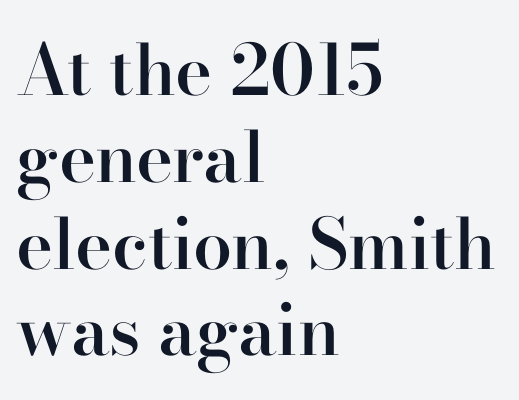
Casual observation: everything's shoved over to the left. How are the letters spaced? Ordinarily, with no added tracking. The space directly below the letters is spotless. On the weight axis this lands at semibold, roughly 600. Character widths vary here, with narrow letters taking less room than wide ones. When letters stand straight like this, we call the style roman or upright.
